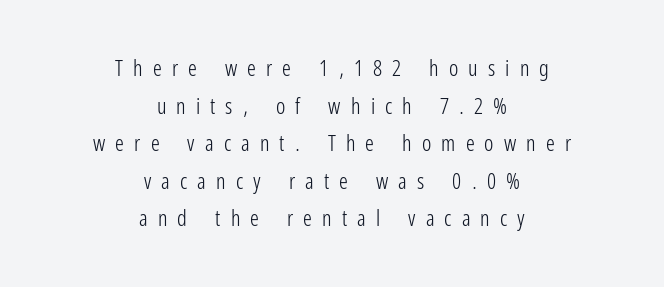
Q: Is the text bold? A: No.
Q: Is the text italic (slanted)? A: No, it is upright.
Q: Is the text underlined? A: No.
Q: How is the paragraph aligned? A: Centered.
Q: Is the spacing between letters normal or unusually wide? A: Unusually wide.
